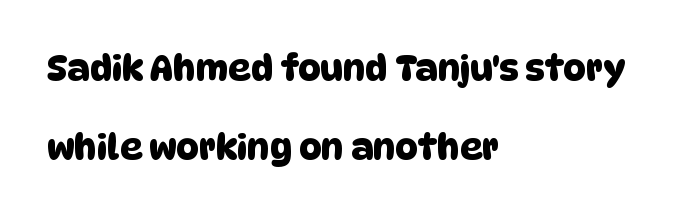
The image shows 35 px sans-serif type; set left-aligned, loose line spacing (2.25x), normal letter spacing, not underlined; low stroke contrast and a large x-height.
